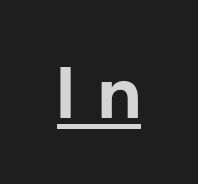
Q: Is the text bold? A: Yes.
Q: Is the text italic (slanted)? A: No, it is upright.
Q: Is the typeface a serif or a sans-serif typeface? A: Sans-serif.
Q: Is the text underlined? A: Yes.
Q: How is the paragraph aligned? A: Centered.
Q: Is the spacing between letters normal or unusually wide? A: Unusually wide.
Q: Width (condensed, normal, or wide)? A: Normal.
Q: Stroke contrast? A: Low.
Q: x-height? A: Medium.
Q: Monospaced? A: No.
